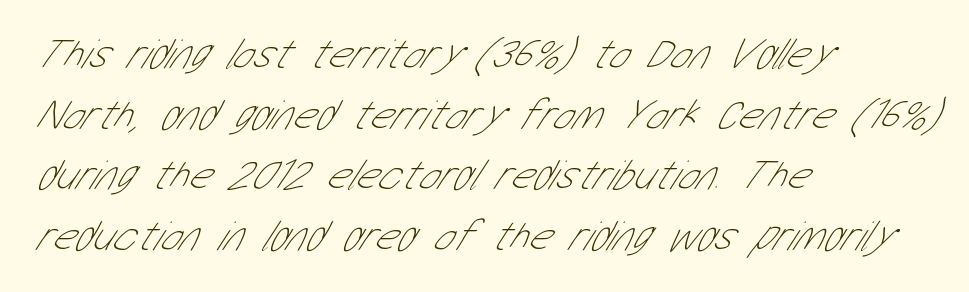
{"serif": "no", "bold": "no", "weight": "thin", "width": "condensed", "stroke_contrast": "low", "x_height": "medium", "monospaced": "no", "underline": "no", "align": "left", "line_spacing": "normal", "line_spacing_ratio": 1.41, "letter_spacing": "normal", "letter_spacing_em": 0.0, "glyph_px": 43}
